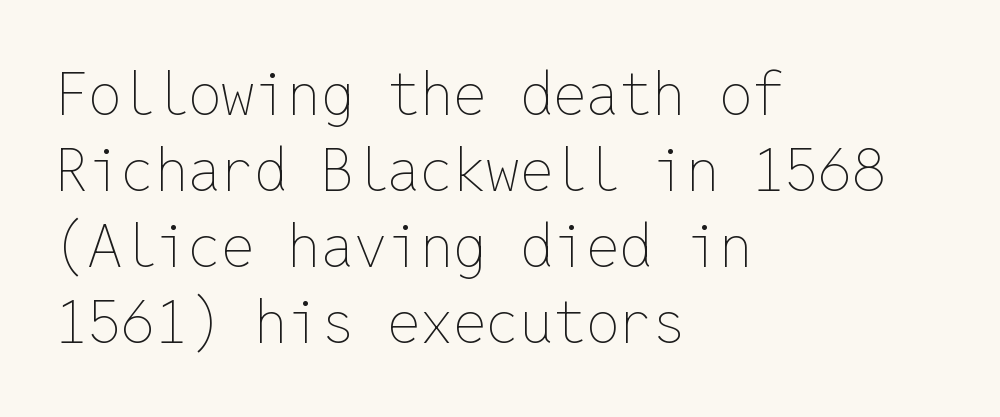
{"italic": "no", "bold": "no", "weight": "thin", "width": "normal", "stroke_contrast": "low", "x_height": "medium", "monospaced": "yes", "underline": "no", "align": "left", "line_spacing": "normal", "line_spacing_ratio": 1.29, "letter_spacing": "normal", "letter_spacing_em": 0.0, "glyph_px": 59}
